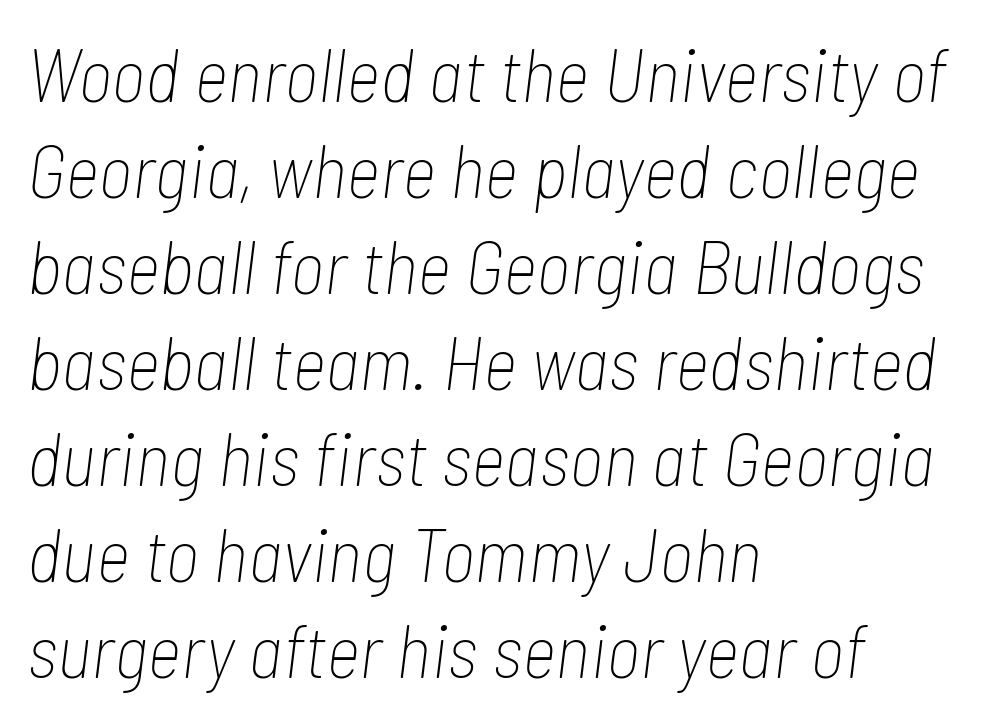
{"italic": "yes", "lean": "right", "slant_degrees": 7, "bold": "no", "weight": "thin", "width": "condensed", "stroke_contrast": "low", "x_height": "medium", "monospaced": "no", "underline": "no", "align": "left", "line_spacing": "normal", "line_spacing_ratio": 1.28, "letter_spacing": "normal", "letter_spacing_em": 0.0, "glyph_px": 75}
